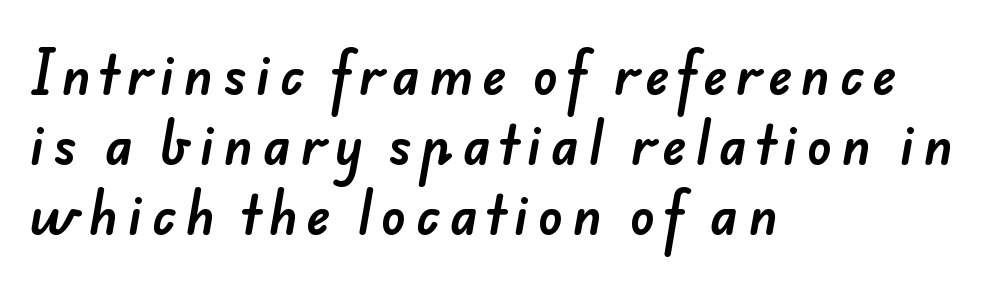
{"serif": "no", "width": "normal", "stroke_contrast": "low", "x_height": "small", "monospaced": "no", "underline": "no", "align": "left", "line_spacing": "normal", "line_spacing_ratio": 1.37, "glyph_px": 51}
